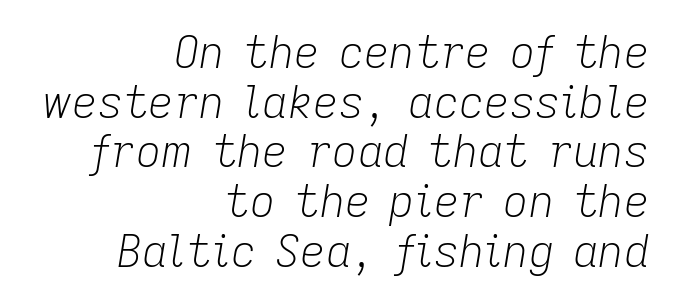
Q: Is the text bold? A: No.
Q: Is the text italic (slanted)? A: Yes, it leans right by about 9 degrees.
Q: Is the text underlined? A: No.
Q: How is the paragraph aligned? A: Right-aligned.
Q: Is the spacing between letters normal or unusually wide? A: Normal.
Q: Is the spacing between lines tight, normal or loose? A: Tight.
Q: Width (condensed, normal, or wide)? A: Normal.
Q: Stroke contrast? A: Low.
Q: x-height? A: Medium.
Q: Monospaced? A: No.
